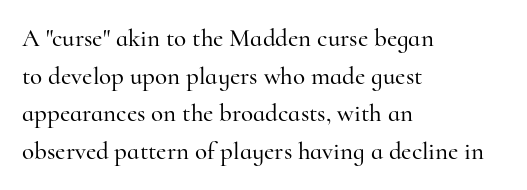
The image shows 25 px text type, upright; set left-aligned, normal line spacing (1.51x), normal letter spacing, not underlined.
